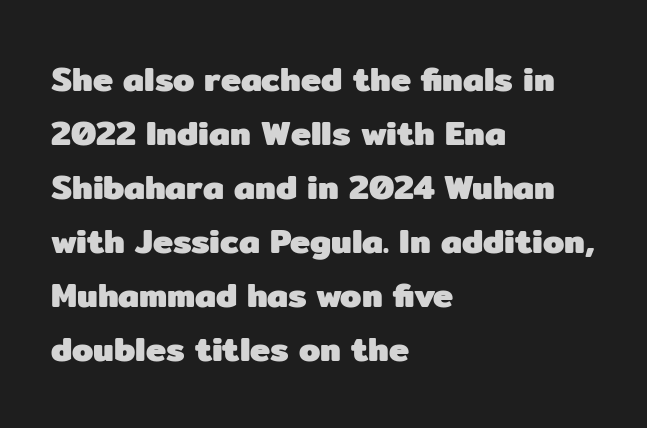
{"serif": "no", "italic": "no", "bold": "yes", "weight": "heavy", "width": "normal", "stroke_contrast": "low", "x_height": "medium", "monospaced": "no", "underline": "no", "align": "left", "line_spacing": "normal", "line_spacing_ratio": 1.59, "letter_spacing": "normal", "letter_spacing_em": 0.0, "glyph_px": 34}
